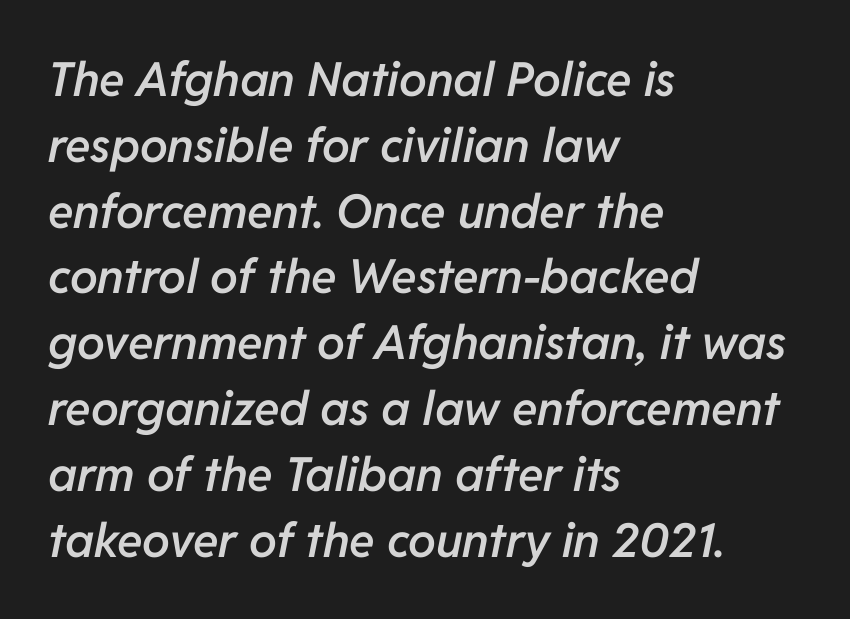
Q: Is the text bold? A: Semi-bold.
Q: Is the text italic (slanted)? A: Yes, it leans right by about 11 degrees.
Q: Is the text underlined? A: No.
Q: How is the paragraph aligned? A: Left-aligned.
Q: Is the spacing between letters normal or unusually wide? A: Normal.
Q: Is the spacing between lines tight, normal or loose? A: Normal.
Q: Width (condensed, normal, or wide)? A: Normal.
Q: Stroke contrast? A: Low.
Q: x-height? A: Medium.
Q: Monospaced? A: No.
